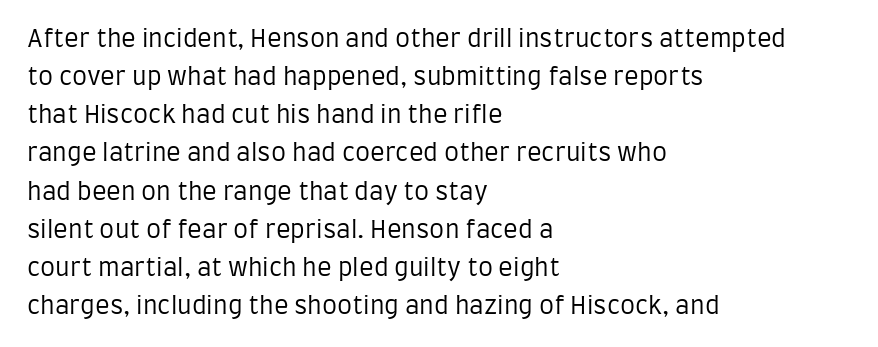
Is there much room between lines? A standard amount, neither cramped nor airy. A roman cut, with each character standing at attention. How are the letters spaced? Ordinarily, with no added tracking. This rendering features lettering with no underline. The paragraph shown leans on its left margin. The weight tops out at a normal text grade.
